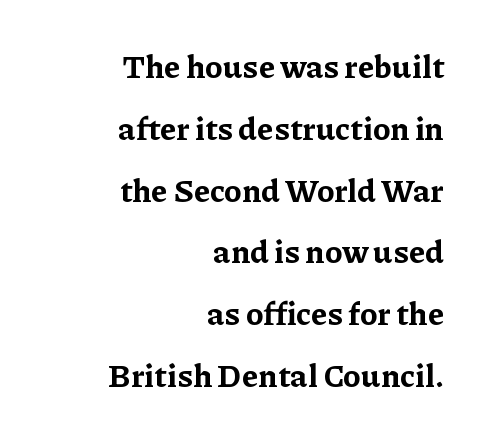
{"serif": "yes", "italic": "no", "bold": "yes", "weight": "bold", "width": "normal", "stroke_contrast": "low", "x_height": "medium", "monospaced": "no", "underline": "no", "align": "right", "line_spacing": "loose", "line_spacing_ratio": 1.93, "letter_spacing": "normal", "letter_spacing_em": 0.0, "glyph_px": 32}
